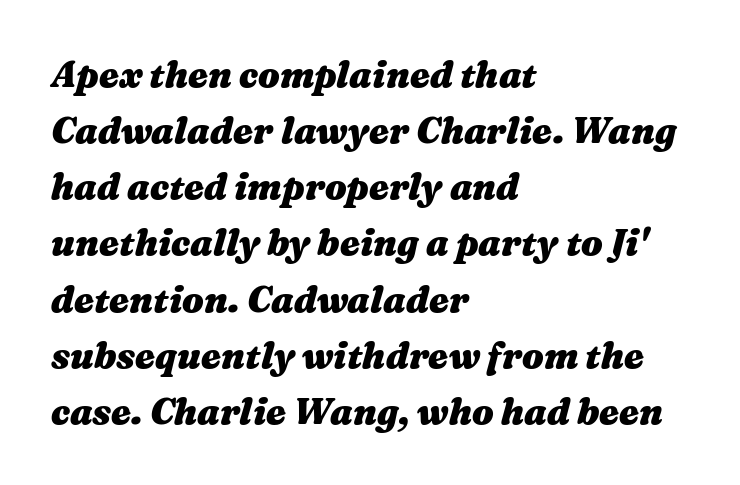
The image shows 36 px heavy, wide type, italic (leaning right); set left-aligned, normal line spacing (1.56x), normal letter spacing, not underlined; medium stroke contrast and a medium x-height.
